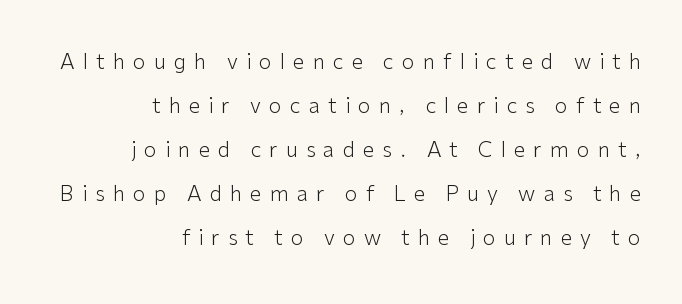
Q: Is the text bold? A: No.
Q: Is the text italic (slanted)? A: No, it is upright.
Q: Is the text underlined? A: No.
Q: How is the paragraph aligned? A: Right-aligned.
Q: Is the spacing between letters normal or unusually wide? A: Unusually wide.
Q: Is the spacing between lines tight, normal or loose? A: Loose.
